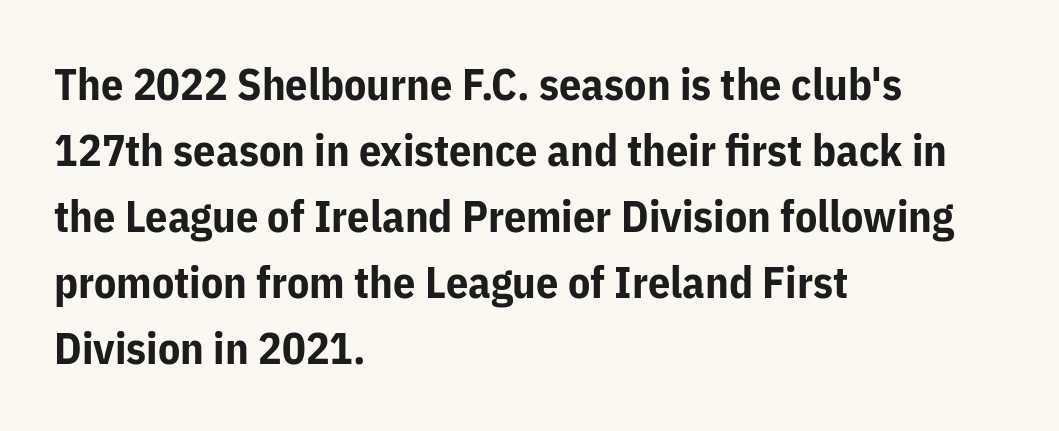
{"serif": "no", "italic": "no", "bold": "yes", "weight": "bold", "width": "normal", "stroke_contrast": "low", "x_height": "medium", "monospaced": "no", "underline": "no", "align": "left", "line_spacing": "normal", "line_spacing_ratio": 1.5, "letter_spacing": "normal", "letter_spacing_em": 0.0, "glyph_px": 44}
